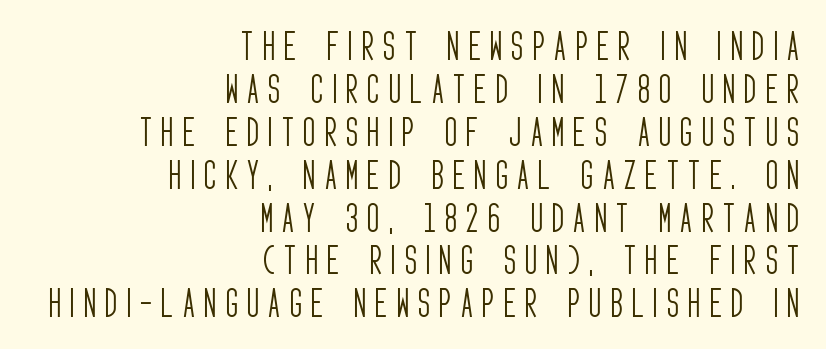
{"serif": "no", "italic": "no", "bold": "no", "weight": "light", "width": "condensed", "stroke_contrast": "low", "x_height": "large", "monospaced": "no", "underline": "no", "align": "right", "line_spacing": "normal", "line_spacing_ratio": 1.3, "letter_spacing": "wide", "letter_spacing_em": 0.29, "glyph_px": 33}
